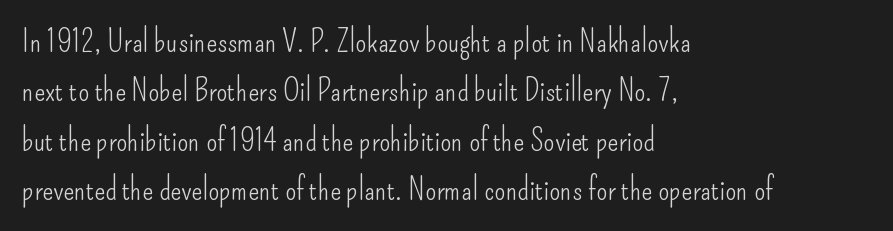
{"serif": "no", "italic": "no", "bold": "no", "weight": "light", "width": "condensed", "stroke_contrast": "low", "x_height": "small", "monospaced": "no", "underline": "no", "align": "left", "line_spacing": "normal", "line_spacing_ratio": 1.54, "letter_spacing": "normal", "letter_spacing_em": 0.0, "glyph_px": 32}
